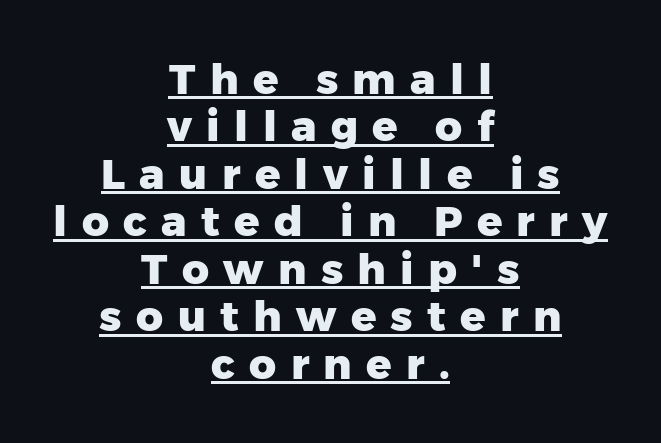
{"serif": "no", "italic": "no", "bold": "yes", "weight": "heavy", "width": "normal", "stroke_contrast": "low", "x_height": "medium", "monospaced": "no", "underline": "yes", "align": "center", "line_spacing": "tight", "line_spacing_ratio": 1.13, "letter_spacing": "wide", "letter_spacing_em": 0.34, "glyph_px": 42}
